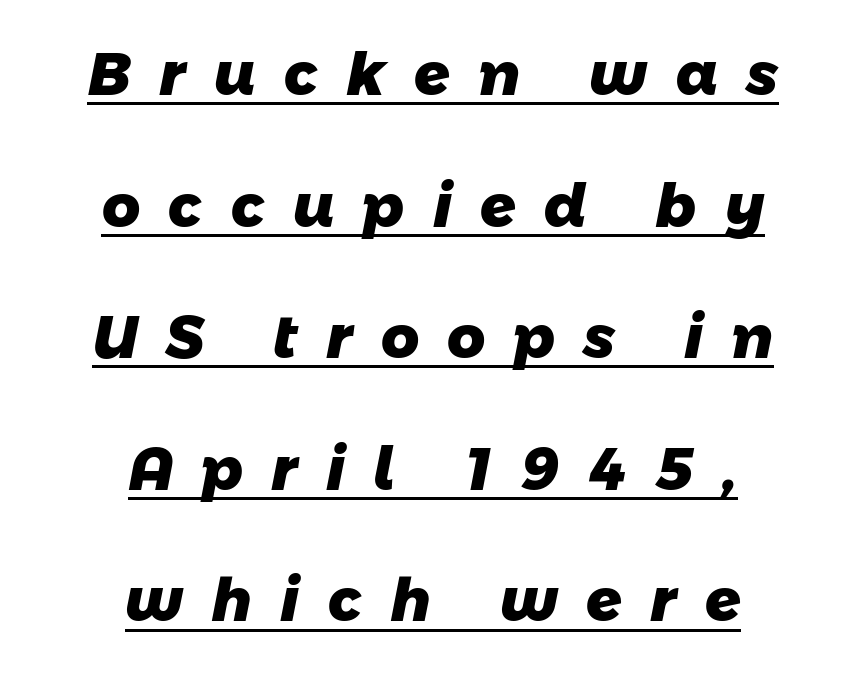
{"serif": "no", "bold": "yes", "weight": "heavy", "width": "normal", "stroke_contrast": "low", "x_height": "medium", "monospaced": "no", "underline": "yes", "align": "center", "line_spacing": "loose", "line_spacing_ratio": 2.23, "letter_spacing": "wide", "letter_spacing_em": 0.48, "glyph_px": 59}
